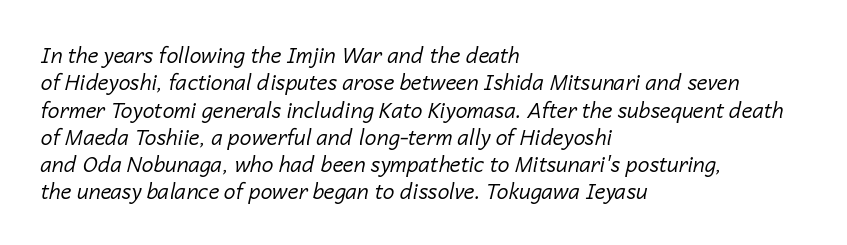
The image shows 21 px text type, italic (leaning right); set left-aligned, normal line spacing (1.3x), normal letter spacing, not underlined.
